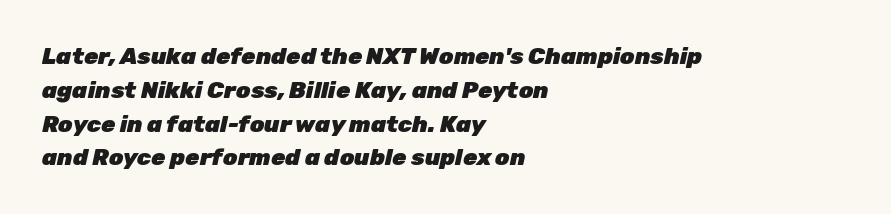
{"italic": "yes", "lean": "right", "slant_degrees": 12, "bold": "yes", "underline": "no", "align": "left", "line_spacing": "normal", "line_spacing_ratio": 1.47, "letter_spacing": "normal", "letter_spacing_em": 0.0, "glyph_px": 23}
